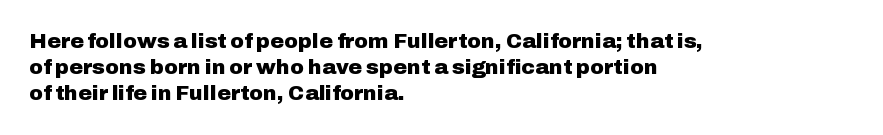
{"italic": "no", "bold": "yes", "underline": "no", "align": "left", "line_spacing": "normal", "line_spacing_ratio": 1.25, "letter_spacing": "normal", "letter_spacing_em": 0.0, "glyph_px": 21}
